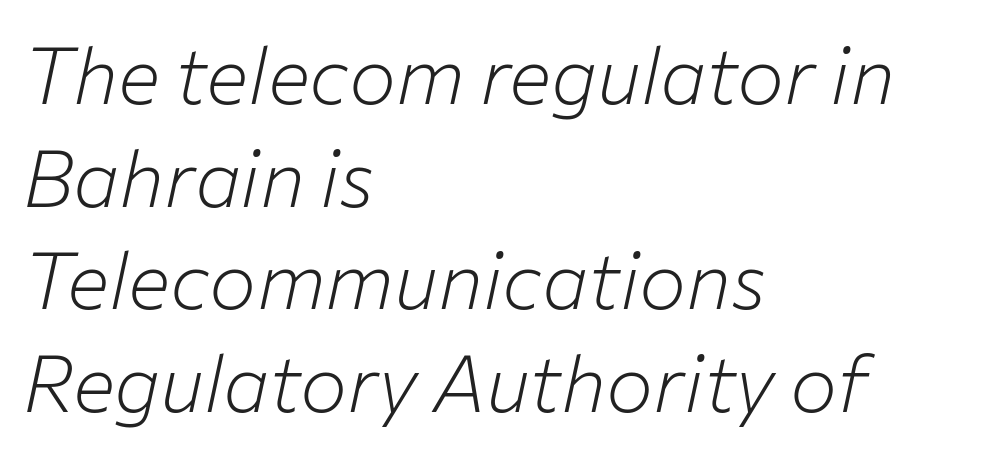
Q: Is the text bold? A: No.
Q: Is the text italic (slanted)? A: Yes, it leans right by about 12 degrees.
Q: Is the text underlined? A: No.
Q: How is the paragraph aligned? A: Left-aligned.
Q: Is the spacing between letters normal or unusually wide? A: Normal.
Q: Is the spacing between lines tight, normal or loose? A: Normal.
Q: Width (condensed, normal, or wide)? A: Normal.
Q: Stroke contrast? A: Low.
Q: x-height? A: Medium.
Q: Monospaced? A: No.
